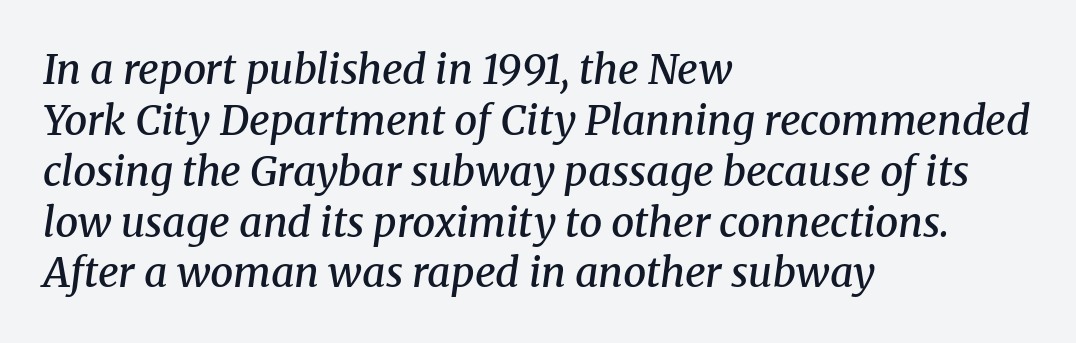
The paragraph shown leans on its left margin. Nobody touched the tracking dial on this one. Is the type bold? Partly — it's a semibold, heavier than regular but not fully bold. A clean baseline with only descenders dipping below it. Is this a fixed-width face? No — the glyphs have proportional, varying widths.
